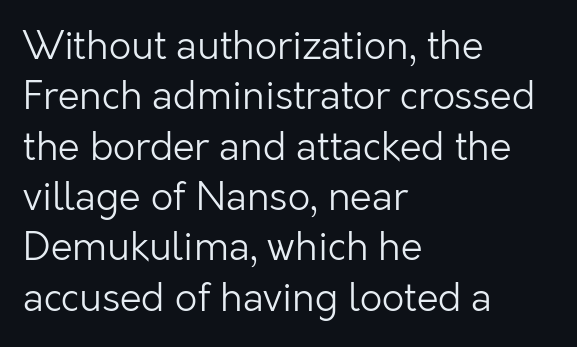
{"serif": "no", "italic": "no", "bold": "no", "weight": "light", "width": "normal", "stroke_contrast": "low", "x_height": "medium", "monospaced": "no", "underline": "no", "align": "left", "line_spacing": "normal", "line_spacing_ratio": 1.29, "letter_spacing": "normal", "letter_spacing_em": 0.0, "glyph_px": 39}
